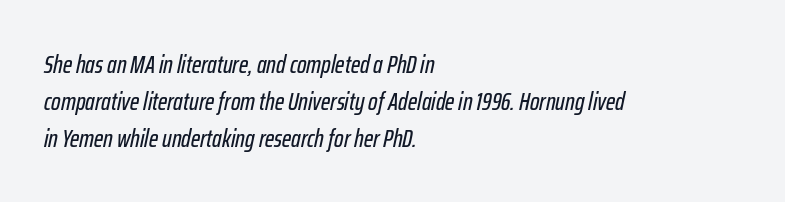
How are the letters spaced? Ordinarily, with no added tracking. The glyphs look as if they've been sheared to an angle. Regarding leading, the lines here are spaced in the standard way. Unmarked baselines from the first word to the last. A classic flush-left, rag-right setting is used for this passage.
